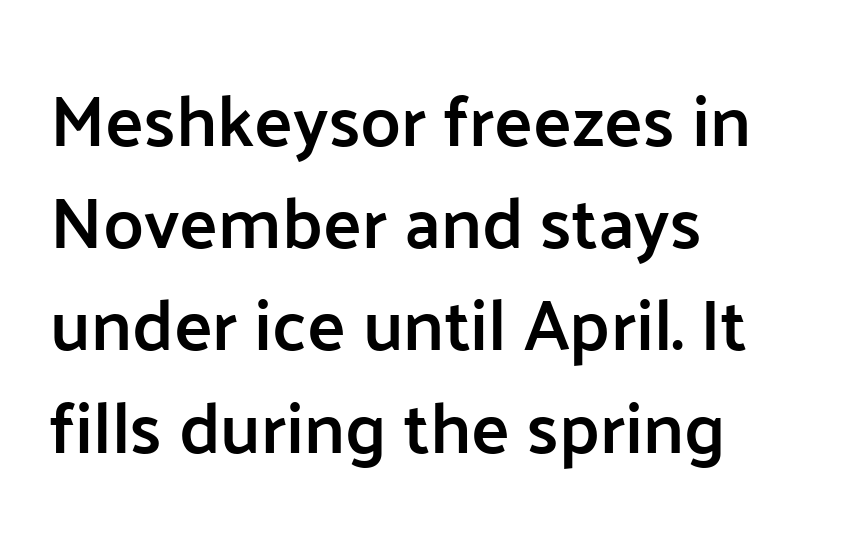
The image shows 72 px semibold sans-serif type, upright; set left-aligned, normal line spacing (1.42x), normal letter spacing, not underlined; low stroke contrast and a medium x-height.
